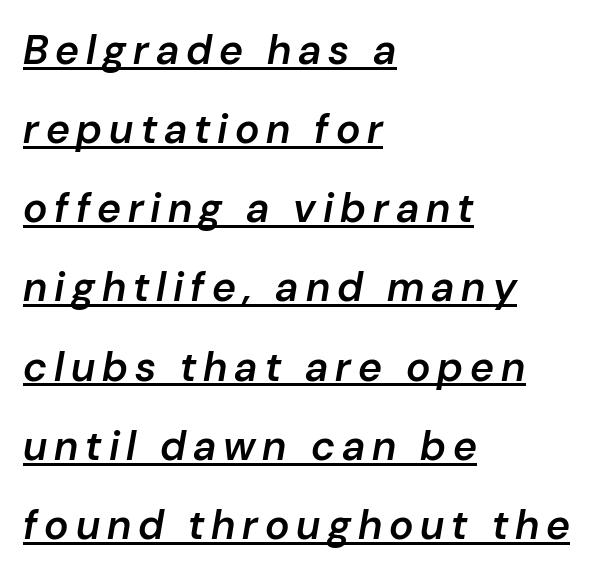
Q: Is the text bold? A: Semi-bold.
Q: Is the text italic (slanted)? A: Yes, it leans right by about 10 degrees.
Q: Is the text underlined? A: Yes.
Q: How is the paragraph aligned? A: Left-aligned.
Q: Is the spacing between lines tight, normal or loose? A: Loose.
Q: Width (condensed, normal, or wide)? A: Normal.
Q: Stroke contrast? A: Low.
Q: x-height? A: Medium.
Q: Monospaced? A: No.
